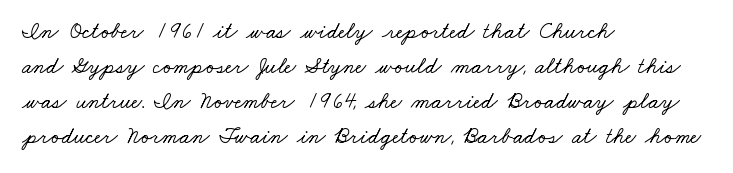
Line starts are locked; line ends wander. Summary of vertical rhythm: regular, with standard interline spacing. What stands out about the letter spacing? Nothing — it is the standard amount. Each row of text sits above clean, open space.
